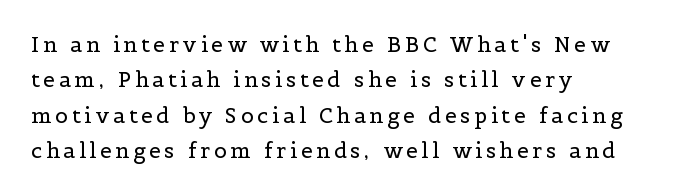
The image shows 21 px text type, upright; set left-aligned, normal line spacing (1.69x), not underlined.
